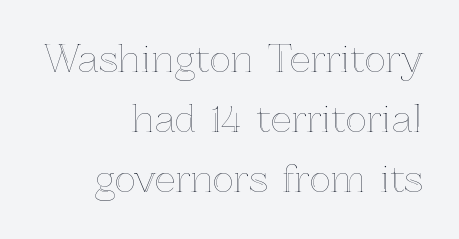
Does the leading feel generous? No, just average. Characters remain perfectly vertical along every line. Layout note: lines flush right. Descenders hang freely into open space. Tracking here is standard; glyphs follow each other at the usual distance.
